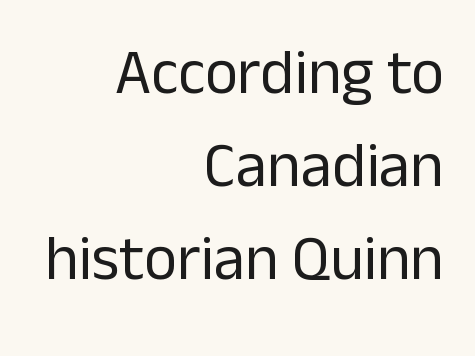
The image shows 63 px regular-weight sans-serif type, upright; set right-aligned, normal line spacing (1.48x), normal letter spacing, not underlined; low stroke contrast and a medium x-height.
